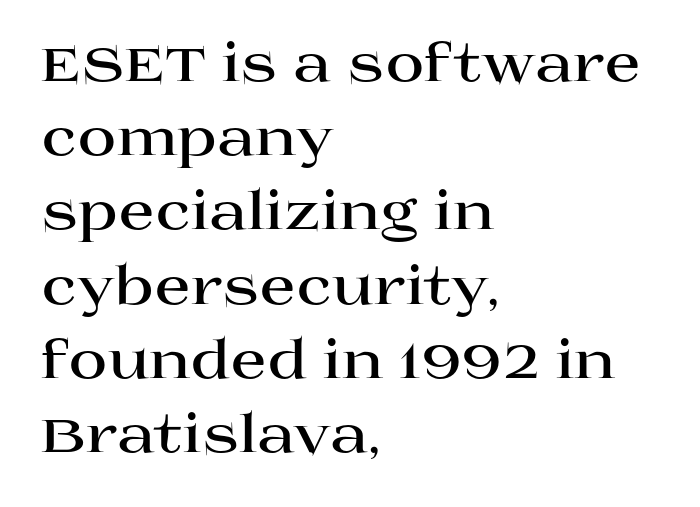
The image shows 53 px bold, wide serif type, upright; set left-aligned, normal line spacing (1.4x), normal letter spacing, not underlined; high stroke contrast and a large x-height.
